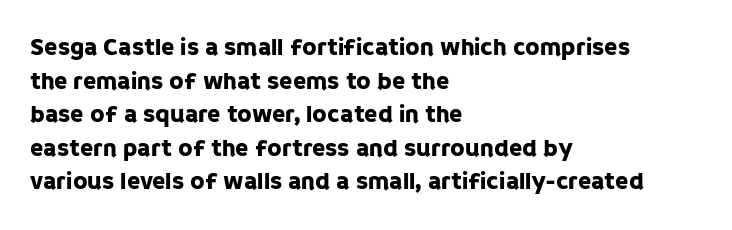
{"italic": "no", "underline": "no", "align": "left", "line_spacing": "normal", "line_spacing_ratio": 1.4, "letter_spacing": "normal", "letter_spacing_em": 0.0, "glyph_px": 24}
